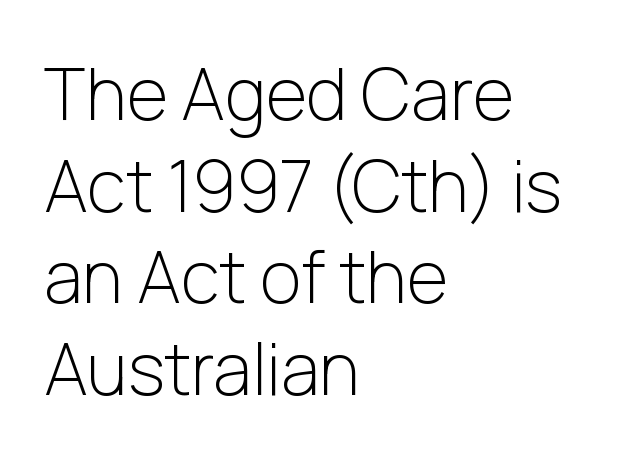
A classic flush-left, rag-right setting is used for this passage. Does extra space separate the letters? No, they use regular spacing. Does the lettering tilt? It doesn't — this is upright. Unlike a traditional serif, this face leaves its strokes unadorned. A light-to-regular cut is what we see here.
